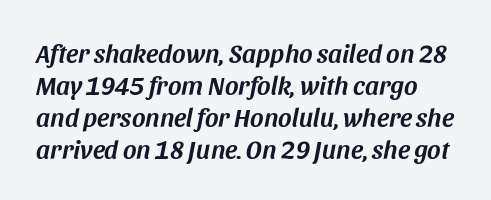
{"italic": "yes", "lean": "right", "slant_degrees": 11, "underline": "no", "line_spacing_ratio": 1.23, "letter_spacing": "normal", "letter_spacing_em": 0.0, "glyph_px": 26}
